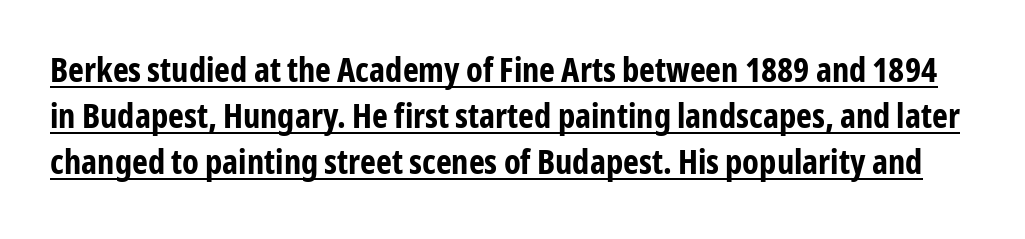
Does extra space separate the letters? No, they use regular spacing. I'd describe the lettering as bold — thick and assertive. Quick note: interline space is typical. Regarding serifs, this sample does without them. Is this a fixed-width face? No — the glyphs have proportional, varying widths.
